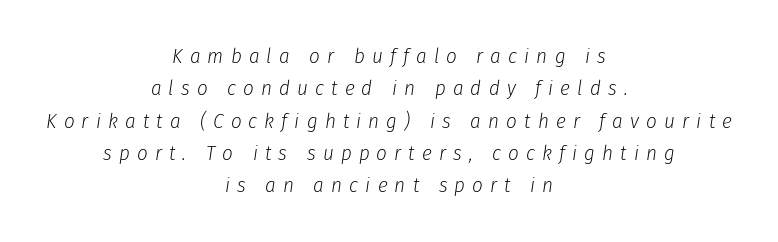
{"italic": "yes", "lean": "right", "slant_degrees": 8, "bold": "no", "underline": "no", "align": "center", "line_spacing": "normal", "line_spacing_ratio": 1.54, "letter_spacing": "wide", "letter_spacing_em": 0.34, "glyph_px": 21}
